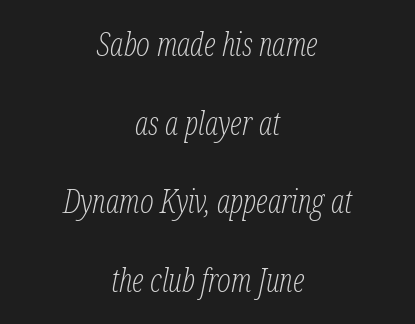
An italicized treatment has been applied to the whole sample. Is there much room between lines? Yes — plenty of vertical air separates them. Is this a fixed-width face? No — the glyphs have proportional, varying widths. Layout note: lines centered. The designer went with a serif here, giving each stem small feet.
